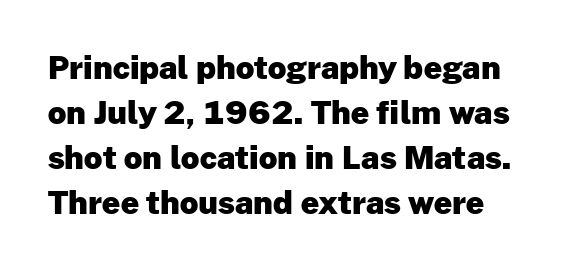
The image shows 32 px heavy sans-serif type, upright; set normal line spacing (1.41x), normal letter spacing, not underlined; low stroke contrast and a medium x-height.
